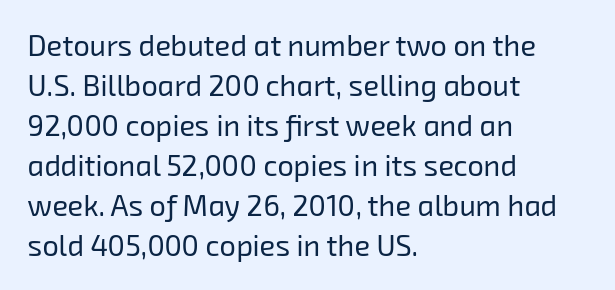
{"serif": "no", "bold": "no", "weight": "regular", "width": "normal", "stroke_contrast": "low", "x_height": "medium", "monospaced": "no", "underline": "no", "align": "left", "line_spacing": "normal", "line_spacing_ratio": 1.38, "letter_spacing": "normal", "letter_spacing_em": 0.0, "glyph_px": 29}
